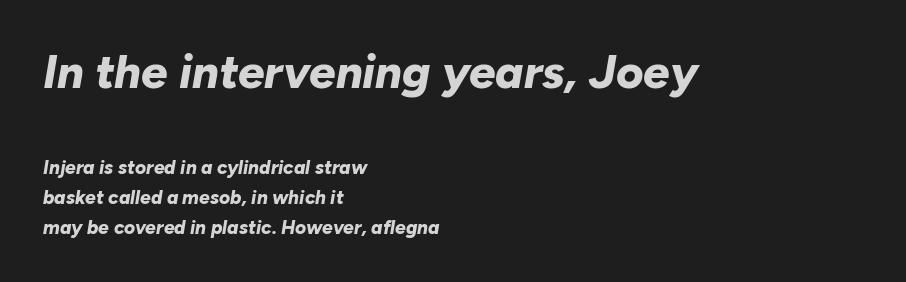
Slanted lettering throughout. All the whitespace from short lines collects on the right. Spacing between characters is what you'd get straight out of the box. The designer left line spacing at the default.
